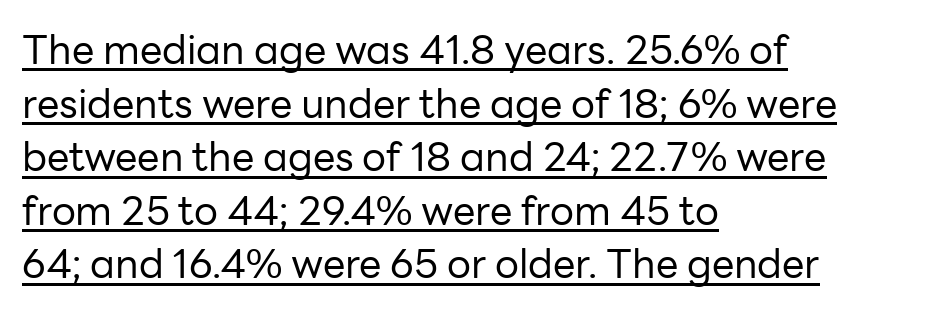
{"serif": "no", "italic": "no", "bold": "no", "weight": "regular", "width": "normal", "stroke_contrast": "low", "x_height": "medium", "monospaced": "no", "underline": "yes", "align": "left", "line_spacing": "normal", "line_spacing_ratio": 1.34, "letter_spacing": "normal", "letter_spacing_em": 0.0, "glyph_px": 40}
